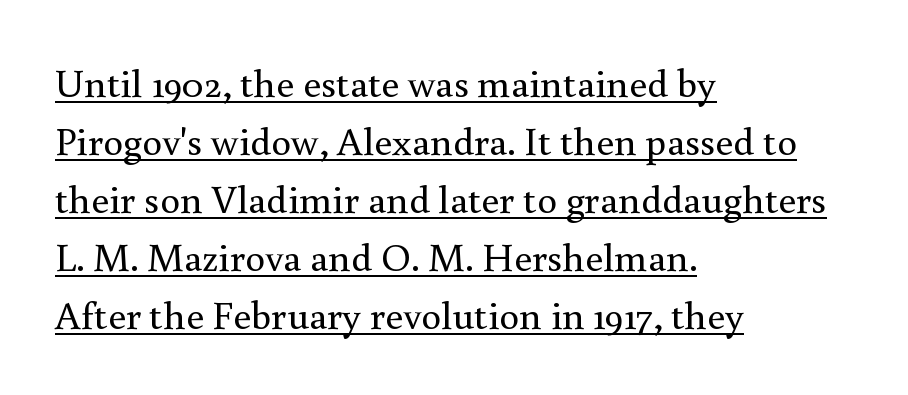
Stems here are at most as thick as an everyday book face. Serifs: yes, visible at the terminals of the letterforms. The vertical gap from one line to the next is medium. Somebody hit Ctrl+U on this one — the words are underlined. Reading down the block, your eye returns to a fixed left position each line. The axis of the letterforms is exactly vertical.
